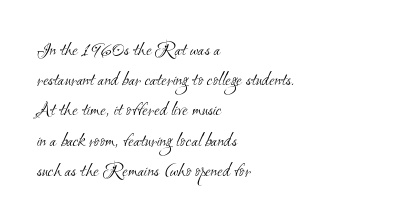
{"bold": "no", "underline": "no", "align": "left", "line_spacing": "normal", "line_spacing_ratio": 1.51, "letter_spacing": "normal", "letter_spacing_em": 0.0, "glyph_px": 20}
